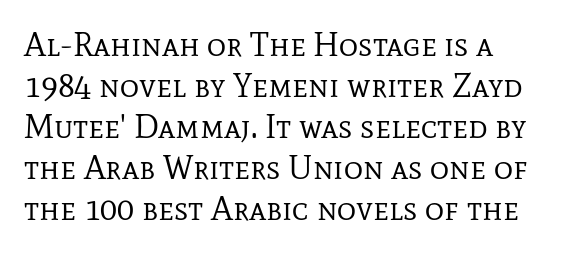
{"serif": "yes", "italic": "no", "bold": "no", "weight": "regular", "width": "normal", "stroke_contrast": "low", "x_height": "medium", "monospaced": "no", "underline": "no", "align": "left", "line_spacing_ratio": 1.24, "letter_spacing": "normal", "letter_spacing_em": 0.0, "glyph_px": 33}
